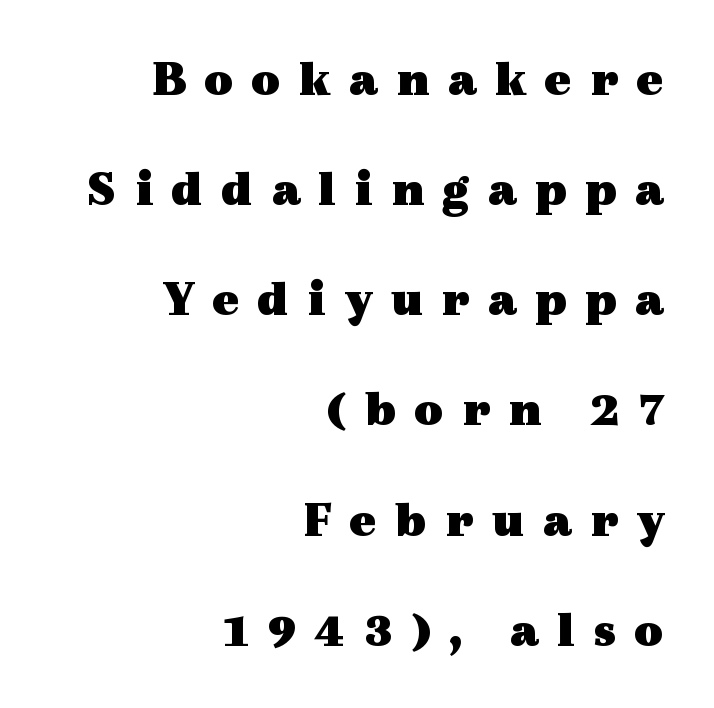
Q: Is the text bold? A: Yes.
Q: Is the text italic (slanted)? A: No, it is upright.
Q: Is the typeface a serif or a sans-serif typeface? A: Serif.
Q: Is the text underlined? A: No.
Q: How is the paragraph aligned? A: Right-aligned.
Q: Is the spacing between letters normal or unusually wide? A: Unusually wide.
Q: Is the spacing between lines tight, normal or loose? A: Loose.
Q: Width (condensed, normal, or wide)? A: Wide.
Q: x-height? A: Medium.
Q: Monospaced? A: No.
